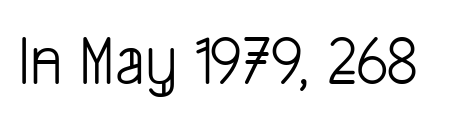
The image shows 70 px light, condensed sans-serif type; set normal letter spacing, not underlined; low stroke contrast and a medium x-height.
